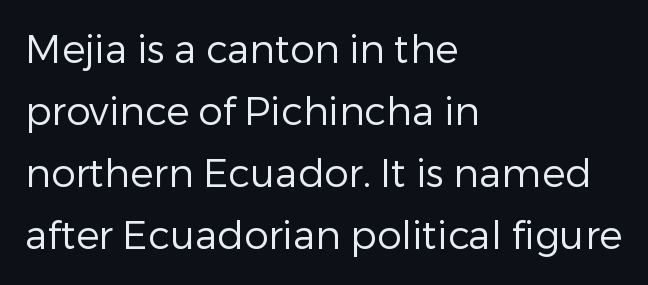
Q: Is the text bold? A: No.
Q: Is the text italic (slanted)? A: No, it is upright.
Q: Is the typeface a serif or a sans-serif typeface? A: Sans-serif.
Q: Is the text underlined? A: No.
Q: How is the paragraph aligned? A: Left-aligned.
Q: Is the spacing between letters normal or unusually wide? A: Normal.
Q: Is the spacing between lines tight, normal or loose? A: Normal.
Q: Width (condensed, normal, or wide)? A: Normal.
Q: Stroke contrast? A: Low.
Q: x-height? A: Medium.
Q: Monospaced? A: No.
